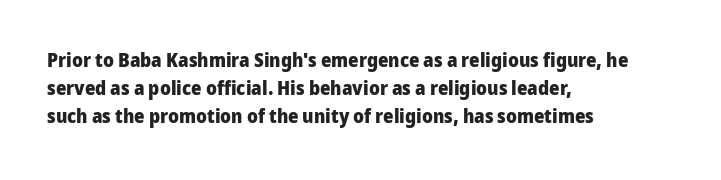
Upright lettering throughout. Each line starts at the same left margin while the right side varies. The passage shown has conventional tracking throughout. The glyphs have the mass of a bold cut. Summary of vertical rhythm: regular, with standard interline spacing. Words float on clear page, feet unadorned.
